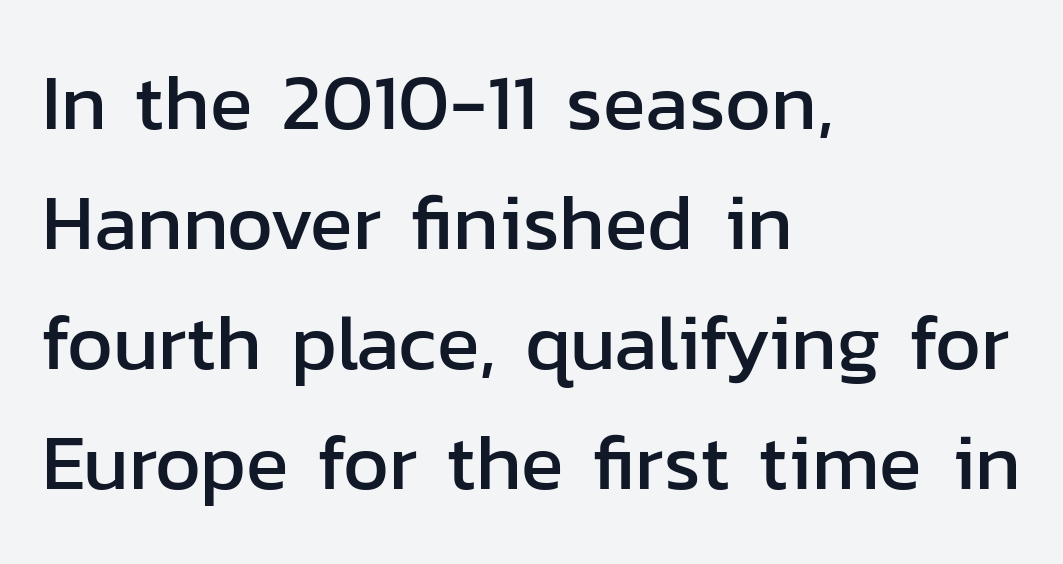
The image shows 79 px sans-serif type, upright; set left-aligned, normal line spacing (1.52x), normal letter spacing, not underlined; low stroke contrast and a medium x-height.
